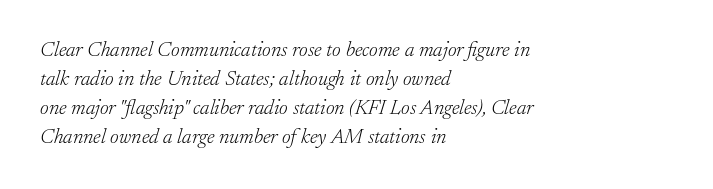
Q: Is the text bold? A: No.
Q: Is the text italic (slanted)? A: Yes, it leans right by about 17 degrees.
Q: Is the text underlined? A: No.
Q: How is the paragraph aligned? A: Left-aligned.
Q: Is the spacing between letters normal or unusually wide? A: Normal.
Q: Is the spacing between lines tight, normal or loose? A: Normal.
